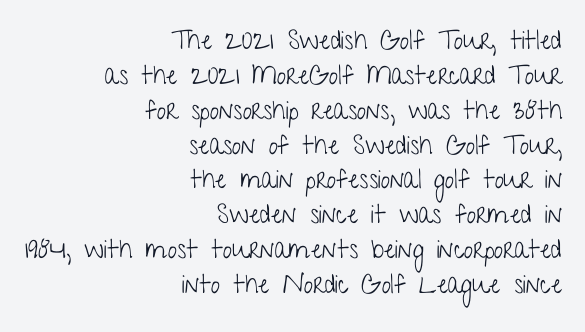
The foot of each line stays bare and open. The designer left line spacing at the default. The paragraph has a hard right edge and a soft left edge. The cut favours lightness, reaching ordinary text weight at its darkest.
